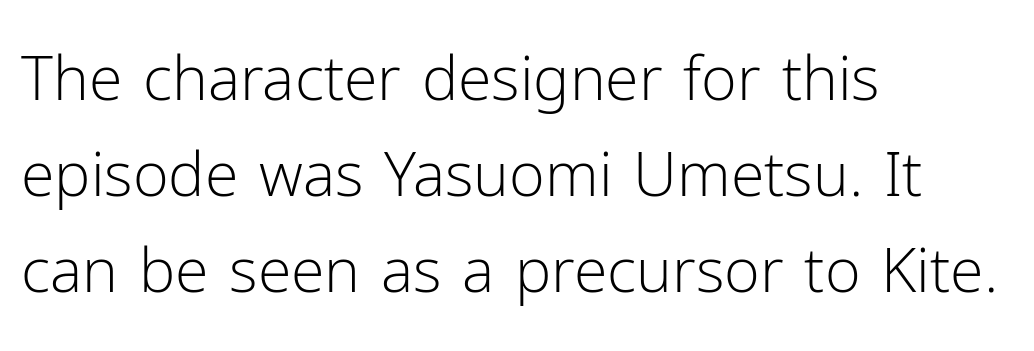
Q: Is the text bold? A: No.
Q: Is the text italic (slanted)? A: No, it is upright.
Q: Is the typeface a serif or a sans-serif typeface? A: Sans-serif.
Q: Is the text underlined? A: No.
Q: How is the paragraph aligned? A: Left-aligned.
Q: Is the spacing between letters normal or unusually wide? A: Normal.
Q: Is the spacing between lines tight, normal or loose? A: Normal.
Q: Width (condensed, normal, or wide)? A: Normal.
Q: Stroke contrast? A: Low.
Q: x-height? A: Medium.
Q: Monospaced? A: No.
